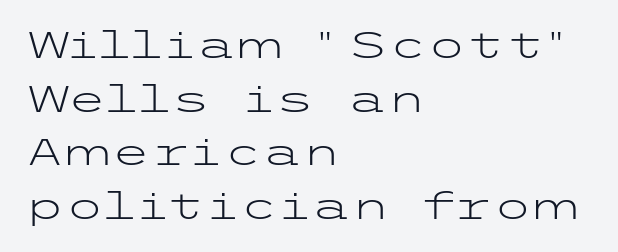
{"serif": "no", "italic": "no", "bold": "no", "weight": "light", "width": "wide", "stroke_contrast": "low", "x_height": "medium", "underline": "no", "align": "left", "line_spacing": "normal", "line_spacing_ratio": 1.49, "letter_spacing": "normal", "letter_spacing_em": 0.0, "glyph_px": 36}
